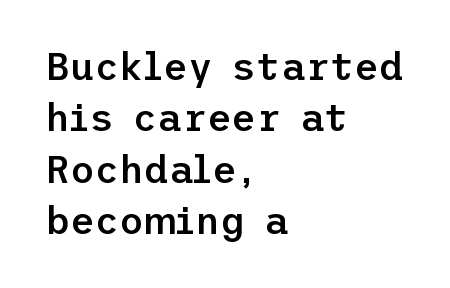
In terms of posture, this sample is upright. Baseline-to-baseline distance is the conventional proportion of letter height. The passage shown is semibold, sitting just below true bold. Has an underline been added? It has not.
